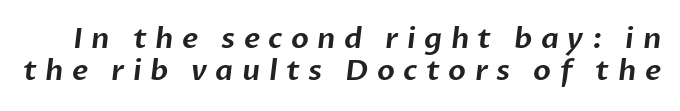
Q: Is the typeface a serif or a sans-serif typeface? A: Sans-serif.
Q: Is the text underlined? A: No.
Q: Is the spacing between letters normal or unusually wide? A: Unusually wide.
Q: Is the spacing between lines tight, normal or loose? A: Tight.
Q: Width (condensed, normal, or wide)? A: Normal.
Q: Stroke contrast? A: Low.
Q: x-height? A: Medium.
Q: Monospaced? A: No.
